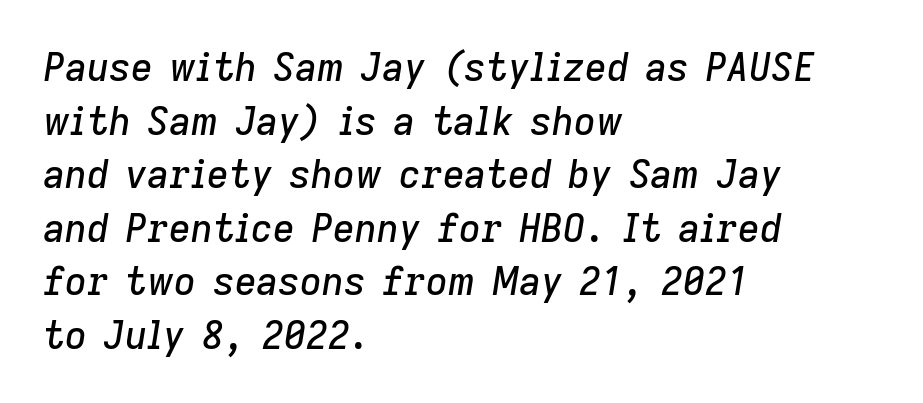
The image shows 38 px text type, italic (leaning right); set left-aligned, normal line spacing (1.41x), normal letter spacing, not underlined; low stroke contrast and a medium x-height.
